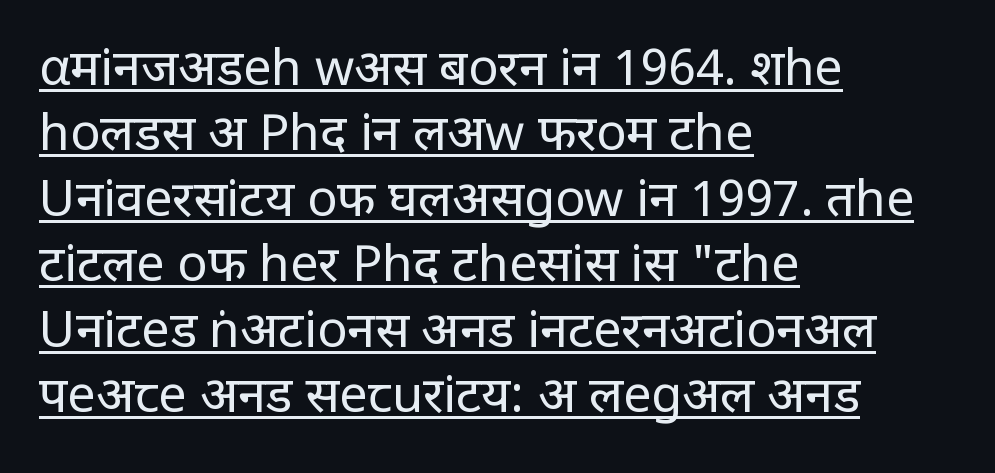
{"serif": "no", "italic": "no", "bold": "no", "weight": "regular", "width": "normal", "stroke_contrast": "low", "x_height": "large", "monospaced": "no", "underline": "yes", "align": "left", "line_spacing": "normal", "line_spacing_ratio": 1.31, "letter_spacing": "normal", "letter_spacing_em": 0.0, "glyph_px": 50}
